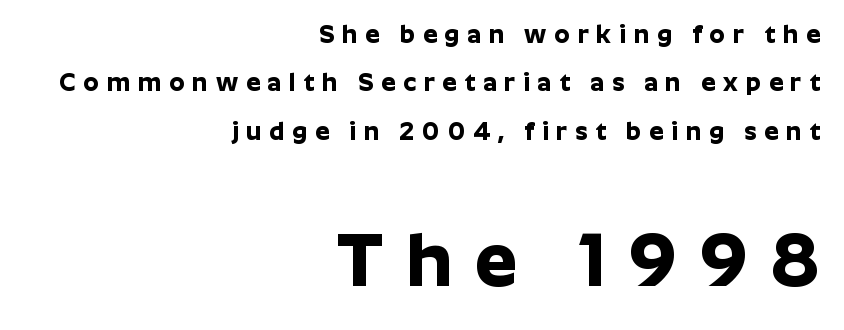
Each new line begins a long way beneath the previous one. Of the two passages, the one underneath uses the larger point size. Proportional: the letters do not fall into vertical columns. The gaps between neighbouring characters are conspicuously large.
